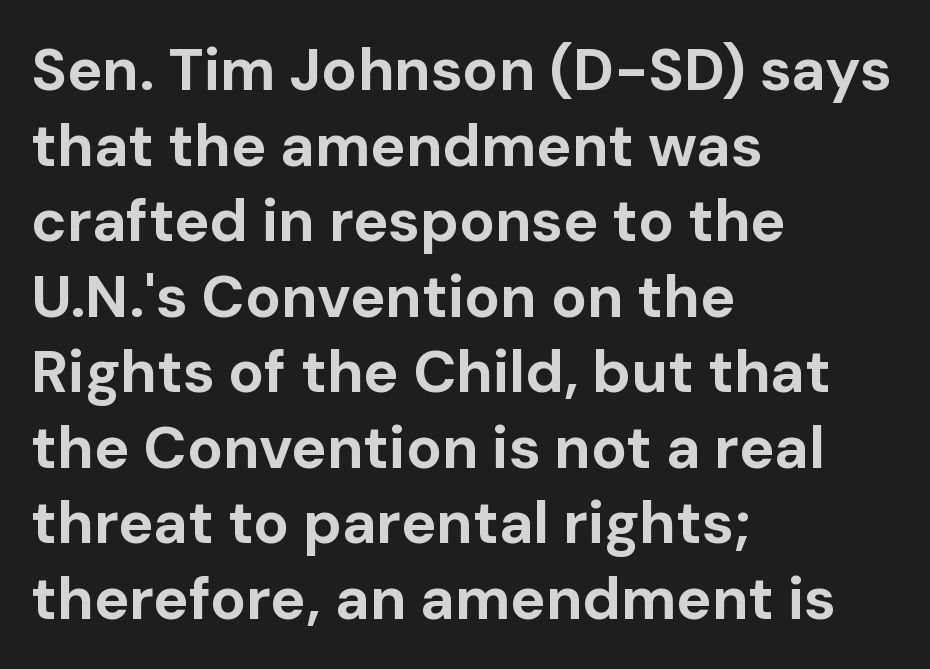
{"serif": "no", "italic": "no", "bold": "yes", "weight": "bold", "width": "normal", "stroke_contrast": "low", "x_height": "medium", "monospaced": "no", "underline": "no", "align": "left", "line_spacing": "normal", "line_spacing_ratio": 1.28, "letter_spacing": "normal", "letter_spacing_em": 0.0, "glyph_px": 59}
